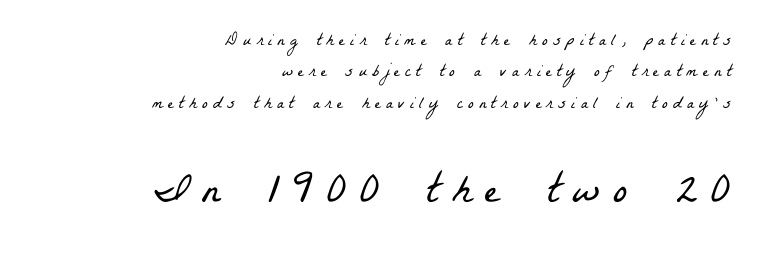
Q: Is the text bold? A: No.
Q: Is the typeface a serif or a sans-serif typeface? A: Serif.
Q: Is the text underlined? A: No.
Q: How is the paragraph aligned? A: Right-aligned.
Q: Is the spacing between letters normal or unusually wide? A: Unusually wide.
Q: Which block of text is set in a larger size, the first (top) or the second (bottom)? A: The second (bottom) one.
Q: Width (condensed, normal, or wide)? A: Condensed.
Q: Stroke contrast? A: Low.
Q: x-height? A: Medium.
Q: Monospaced? A: No.
